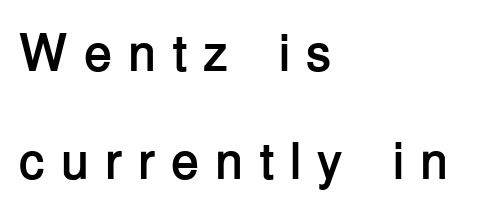
This rendering uses left alignment, leaving the right contour irregular. Plenty of ink on the page — the face is bold. Do the characters align in a grid? No, the font is proportional. Between one letter and the next there's a generous, obvious gap. Classification — sans serif.
